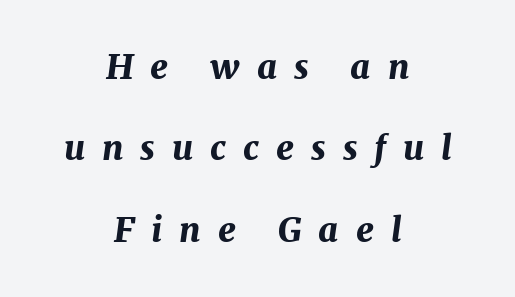
The image shows 34 px bold type, italic (leaning right); set centered, loose line spacing (2.39x), unusually wide letter spacing (+0.5 em), not underlined; medium stroke contrast and a medium x-height.
